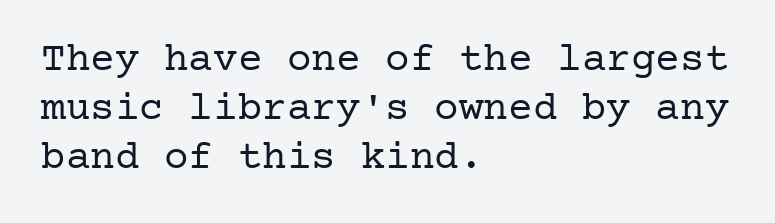
The image shows 41 px regular-weight serif type, upright; set left-aligned, line spacing 1.2x, normal letter spacing, not underlined; low stroke contrast and a medium x-height.
